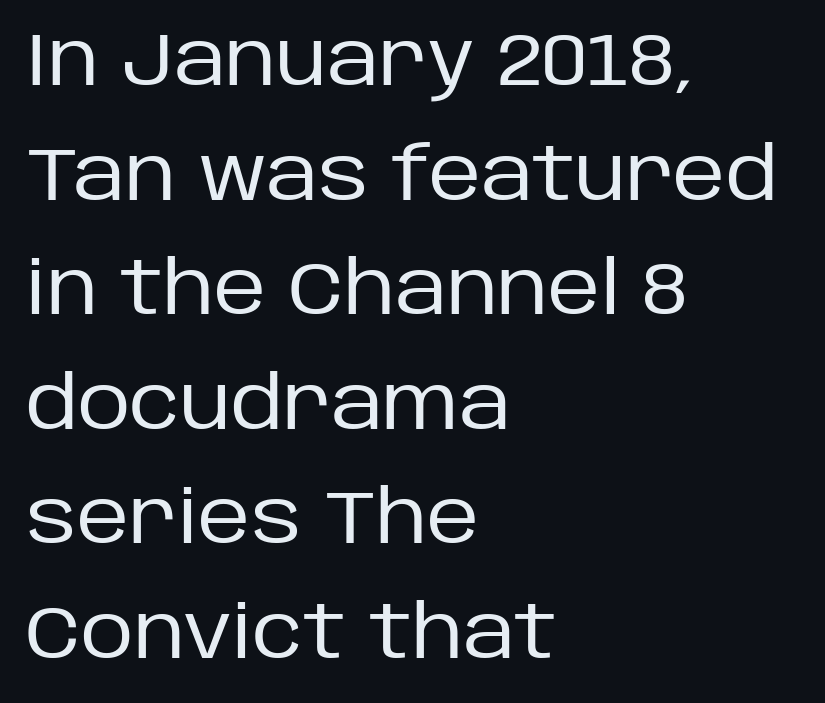
{"serif": "no", "italic": "no", "bold": "no", "weight": "regular", "width": "normal", "stroke_contrast": "low", "x_height": "large", "monospaced": "no", "underline": "no", "align": "left", "line_spacing": "normal", "line_spacing_ratio": 1.57, "letter_spacing": "normal", "letter_spacing_em": 0.0, "glyph_px": 73}
